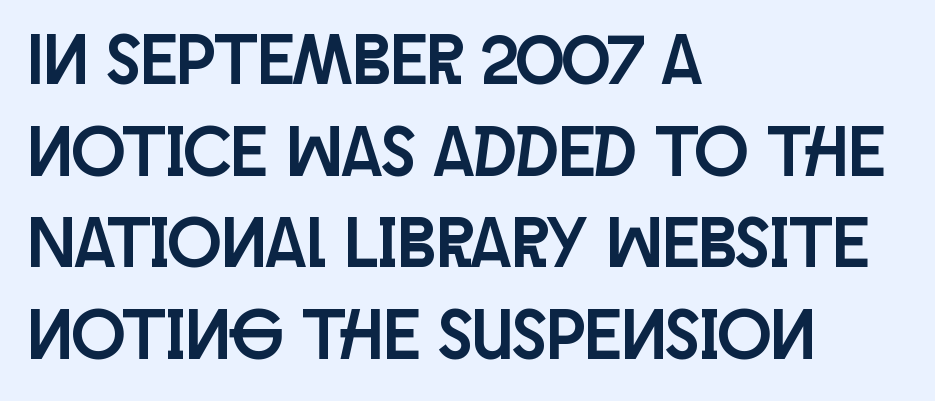
{"serif": "no", "italic": "no", "width": "condensed", "stroke_contrast": "low", "x_height": "large", "monospaced": "no", "underline": "no", "align": "left", "line_spacing": "normal", "line_spacing_ratio": 1.29, "letter_spacing": "normal", "letter_spacing_em": 0.0, "glyph_px": 71}
